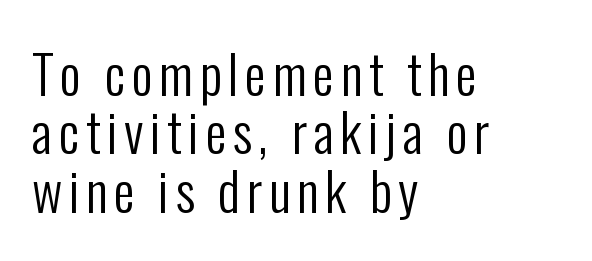
These lines are rendered in a variable-pitch font. Descender tails drop into unmarked territory. Italic? Not at all — the glyphs are vertical. Heaviness? Minimal to ordinary, like unemphasized prose. Where is the straight margin? On the left. The passage shown is typeset with a sans-serif family.
